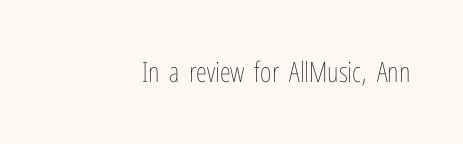
The image shows 28 px thin, condensed type, upright; set normal letter spacing, not underlined; low stroke contrast and a medium x-height.
